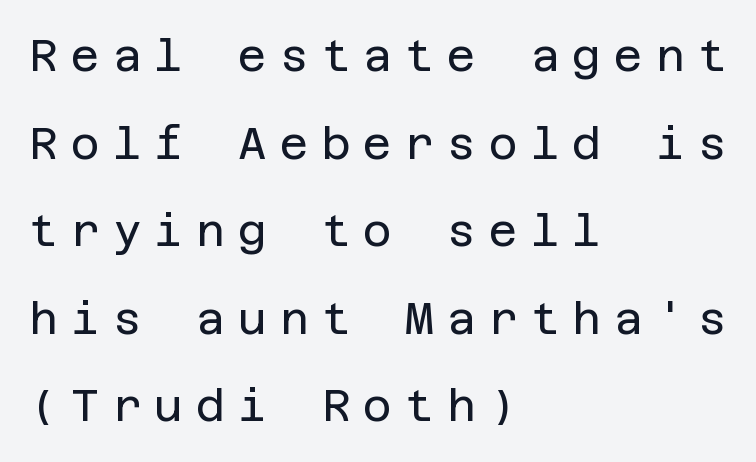
Q: Is the text bold? A: No.
Q: Is the text italic (slanted)? A: No, it is upright.
Q: Is the typeface a serif or a sans-serif typeface? A: Sans-serif.
Q: Is the text underlined? A: No.
Q: How is the paragraph aligned? A: Left-aligned.
Q: Is the spacing between letters normal or unusually wide? A: Unusually wide.
Q: Is the spacing between lines tight, normal or loose? A: Loose.
Q: Width (condensed, normal, or wide)? A: Normal.
Q: Stroke contrast? A: Low.
Q: x-height? A: Large.
